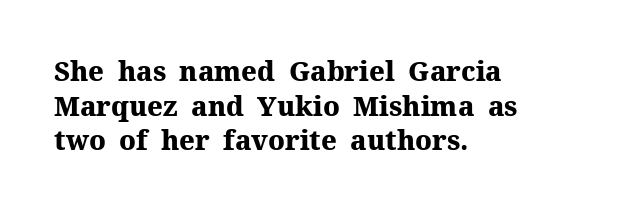
Q: Is the text bold? A: Yes.
Q: Is the text italic (slanted)? A: No, it is upright.
Q: Is the text underlined? A: No.
Q: How is the paragraph aligned? A: Left-aligned.
Q: Is the spacing between letters normal or unusually wide? A: Normal.
Q: Is the spacing between lines tight, normal or loose? A: Normal.
